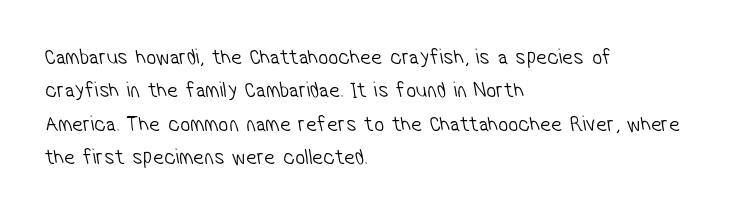
{"bold": "no", "underline": "no", "align": "left", "line_spacing": "normal", "line_spacing_ratio": 1.52, "letter_spacing": "normal", "letter_spacing_em": 0.0, "glyph_px": 22}
